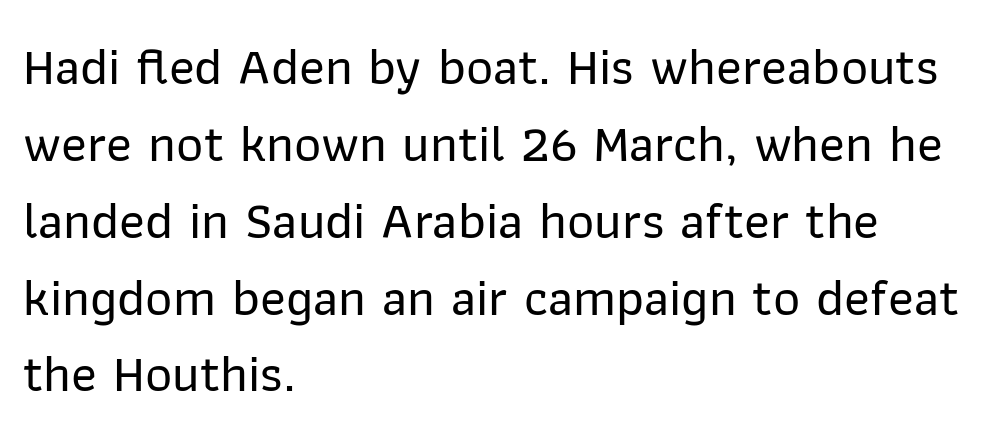
The glyphs in this specimen are sans serif. The letterforms sit shoulder to shoulder at normal distance. The space beneath each line is pristine and unruled. You could not count columns in this text — the font is proportionally spaced. A typesetter would mark this as roman, not italic.
